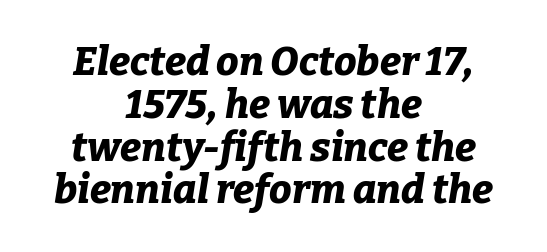
Q: Is the text bold? A: Yes.
Q: Is the text italic (slanted)? A: Yes, it leans right by about 9 degrees.
Q: Is the text underlined? A: No.
Q: How is the paragraph aligned? A: Centered.
Q: Is the spacing between letters normal or unusually wide? A: Normal.
Q: Is the spacing between lines tight, normal or loose? A: Tight.
Q: Width (condensed, normal, or wide)? A: Normal.
Q: Stroke contrast? A: Low.
Q: x-height? A: Medium.
Q: Monospaced? A: No.
